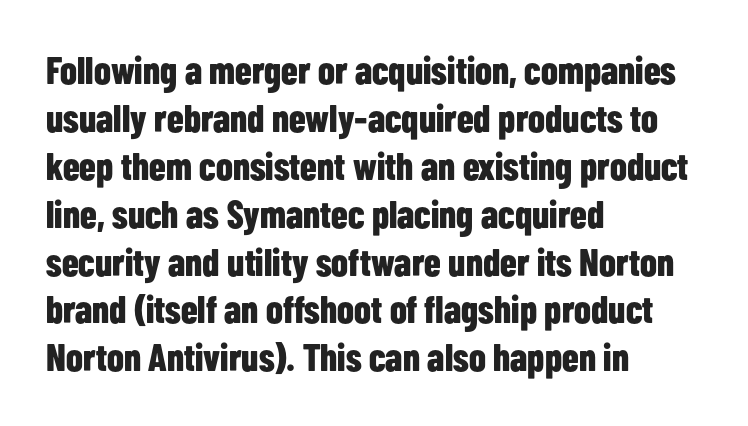
The image shows 38 px bold, condensed sans-serif type, upright; set left-aligned, normal line spacing (1.26x), normal letter spacing, not underlined; low stroke contrast and a medium x-height.
